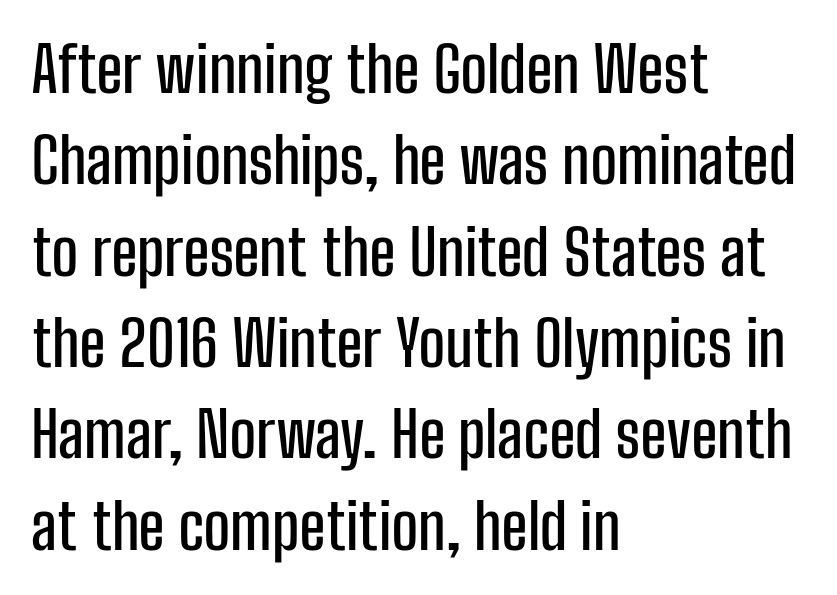
The image shows 63 px condensed sans-serif type, upright; set left-aligned, normal line spacing (1.45x), normal letter spacing, not underlined; low stroke contrast and a medium x-height.
